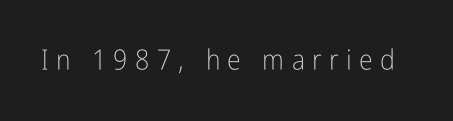
The image shows 28 px light, condensed sans-serif type, upright; set unusually wide letter spacing (+0.26 em), not underlined; low stroke contrast and a medium x-height.
